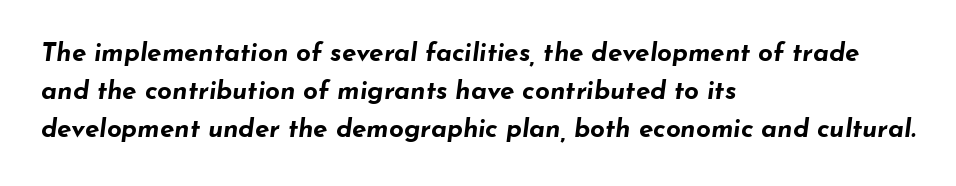
The image shows 26 px bold type, italic (leaning right); set left-aligned, normal line spacing (1.47x), normal letter spacing, not underlined.
